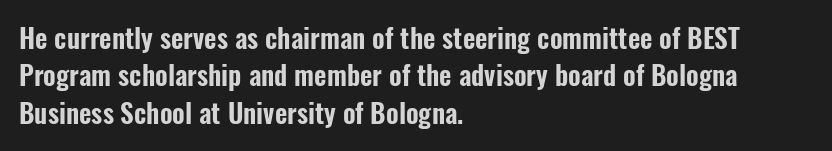
The image shows 27 px text type, upright; set left-aligned, normal line spacing (1.38x), normal letter spacing, not underlined.
